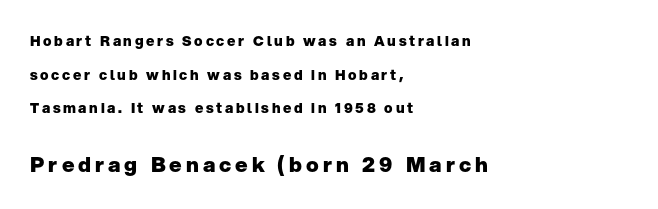
You can tell it's not italic because the verticals are truly vertical. The lines in this sample share a left origin and differ only in where they stop. The sample has been set heavy, in full bold. In terms of leading, this rendering errs on the spacious side. The rendering enlarges the type as you move from the upper chunk to the lower. A bare baseline throughout the passage.
